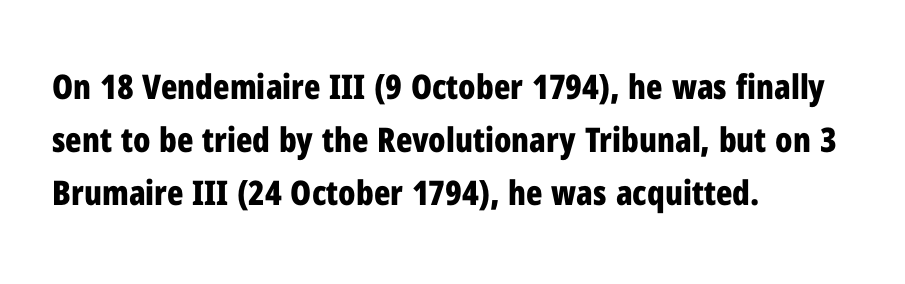
The rendering keeps characters at their native spacing. Typographically, this falls in the sans-serif category. Any mark beneath the type? The region is blank. Tall strokes in this sample are plumb rather than angled. A full-strength bold gives these letters their thick strokes. Reading down the block, your eye returns to a fixed left position each line.
